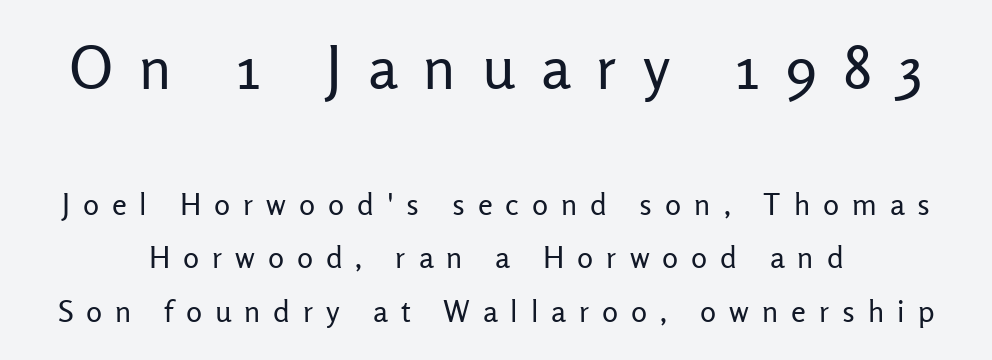
Q: Is the text bold? A: No.
Q: Is the text italic (slanted)? A: No, it is upright.
Q: Is the typeface a serif or a sans-serif typeface? A: Sans-serif.
Q: Is the text underlined? A: No.
Q: How is the paragraph aligned? A: Centered.
Q: Is the spacing between letters normal or unusually wide? A: Unusually wide.
Q: Which block of text is set in a larger size, the first (top) or the second (bottom)? A: The first (top) one.
Q: Width (condensed, normal, or wide)? A: Normal.
Q: Stroke contrast? A: Low.
Q: x-height? A: Medium.
Q: Monospaced? A: No.
